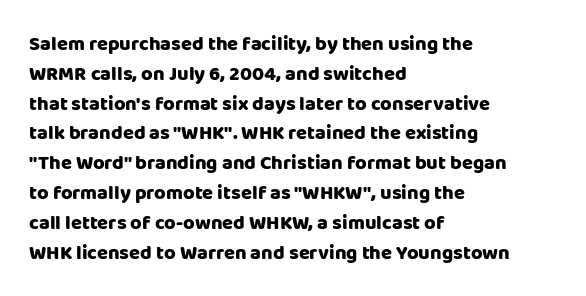
Summary of weight: heavy, a full bold. This sample is left-justified, so line endings fall wherever the words run out. The type sits square on the baseline with zero lean. The lines sit at an ordinary, default distance from one another. A bare baseline throughout the passage. This sample uses plain, unmodified letter spacing.
